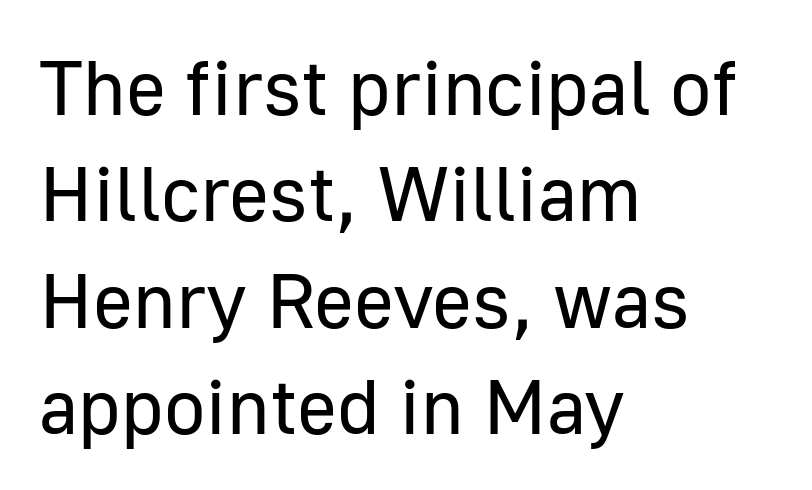
The image shows 77 px regular-weight sans-serif type, upright; set left-aligned, normal line spacing (1.38x), normal letter spacing, not underlined; low stroke contrast and a medium x-height.
